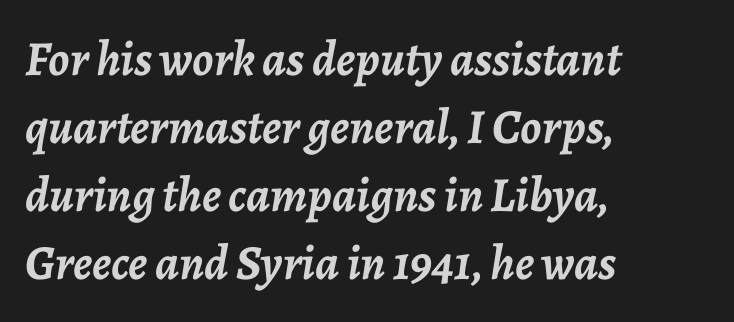
The image shows 49 px semibold type, italic (leaning right); set left-aligned, normal line spacing (1.39x), normal letter spacing, not underlined; low stroke contrast and a medium x-height.
